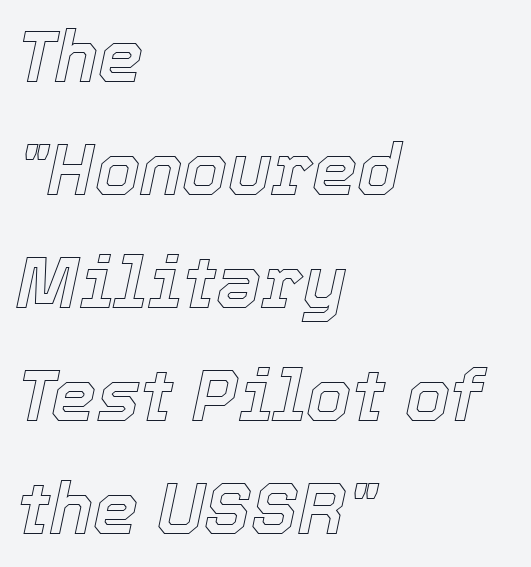
The face used here has a pronounced slope to its letters. Vertically, the passage feels balanced, rows spaced as you'd expect. Students, note that the glyphs here touch the page at normal intervals. Here the designer chose a conventional face with non-uniform glyph widths. Any mark beneath the type? The region is blank. This rendering uses left alignment, leaving the right contour irregular.
